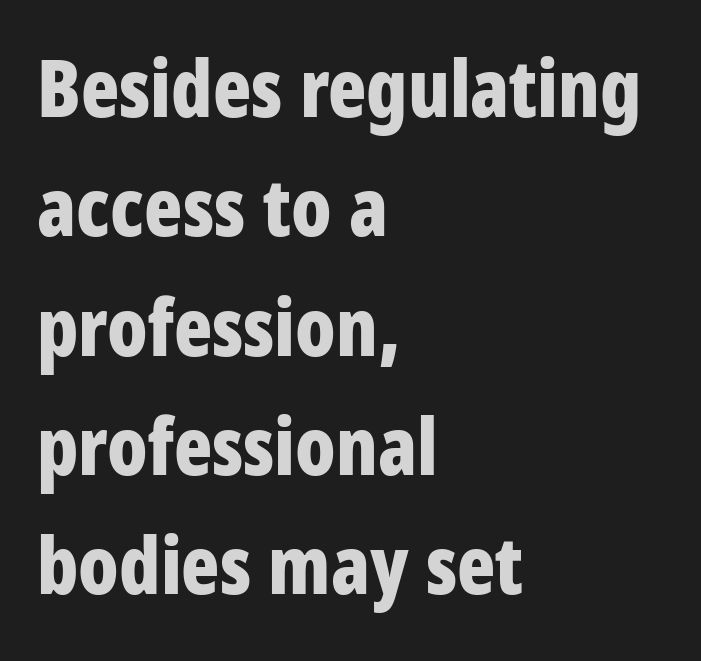
Weight check: bold — yes, fully. These lines were composed using upright roman letters. Nothing sits at the stroke ends, so this counts as sans-serif. Anything drawn beneath the words? Only blank space.
